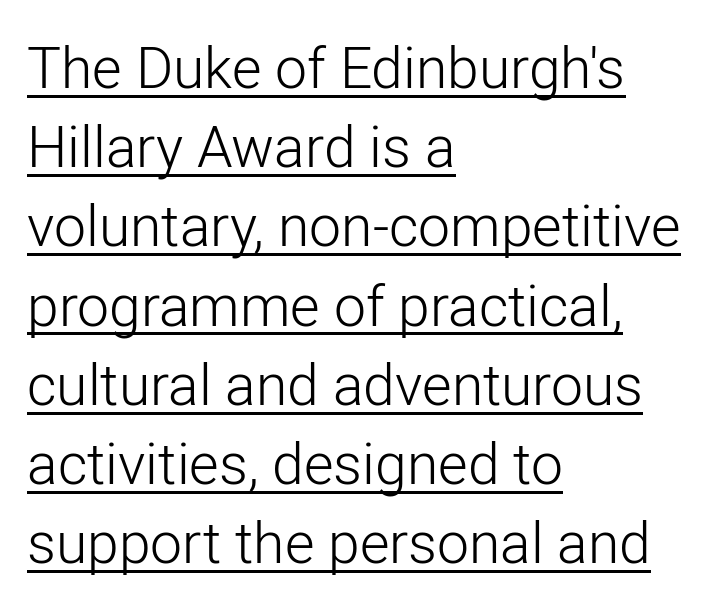
{"serif": "no", "italic": "no", "bold": "no", "weight": "light", "width": "normal", "stroke_contrast": "low", "x_height": "medium", "monospaced": "no", "underline": "yes", "align": "left", "line_spacing": "normal", "line_spacing_ratio": 1.39, "letter_spacing": "normal", "letter_spacing_em": 0.0, "glyph_px": 57}
